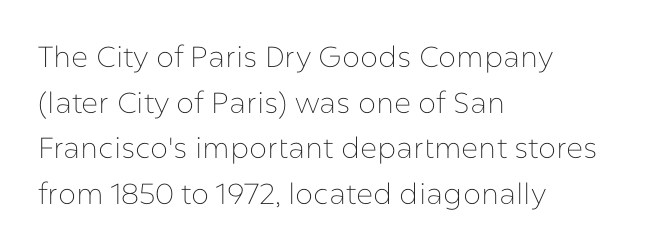
The image shows 29 px thin sans-serif type, upright; set left-aligned, normal line spacing (1.57x), normal letter spacing, not underlined; low stroke contrast and a medium x-height.
